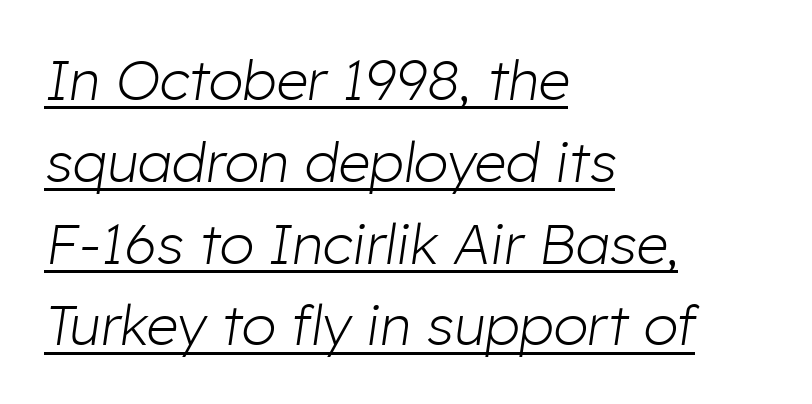
Q: Is the text bold? A: No.
Q: Is the text italic (slanted)? A: Yes, it leans right by about 8 degrees.
Q: Is the text underlined? A: Yes.
Q: How is the paragraph aligned? A: Left-aligned.
Q: Is the spacing between letters normal or unusually wide? A: Normal.
Q: Is the spacing between lines tight, normal or loose? A: Normal.
Q: Width (condensed, normal, or wide)? A: Normal.
Q: Stroke contrast? A: Low.
Q: x-height? A: Medium.
Q: Monospaced? A: No.
